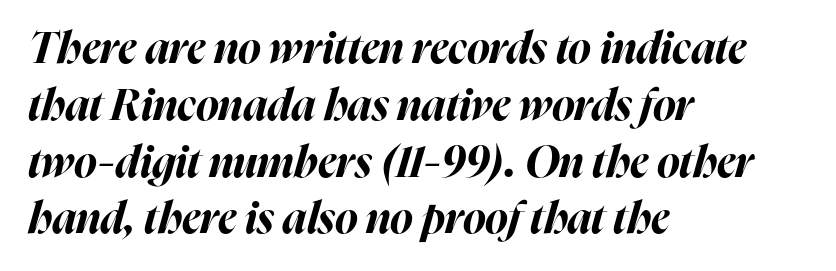
{"italic": "yes", "lean": "right", "slant_degrees": 16, "bold": "yes", "weight": "bold", "width": "normal", "stroke_contrast": "high", "x_height": "medium", "monospaced": "no", "underline": "no", "align": "left", "line_spacing": "normal", "line_spacing_ratio": 1.32, "letter_spacing": "normal", "letter_spacing_em": 0.0, "glyph_px": 43}
